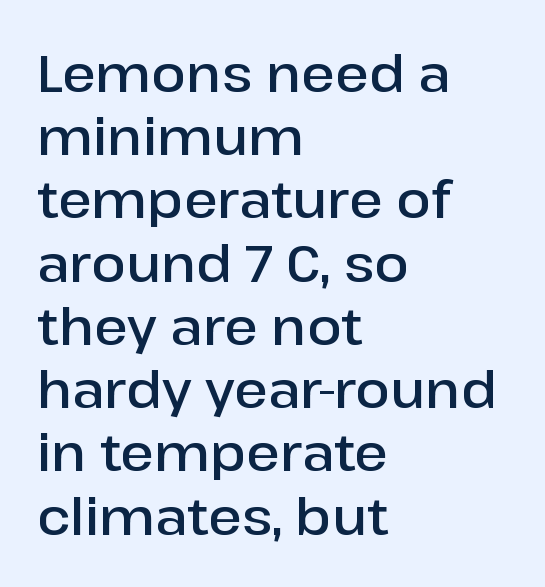
The image shows 51 px semibold sans-serif type, upright; set left-aligned, line spacing 1.24x, normal letter spacing, not underlined; low stroke contrast and a medium x-height.
